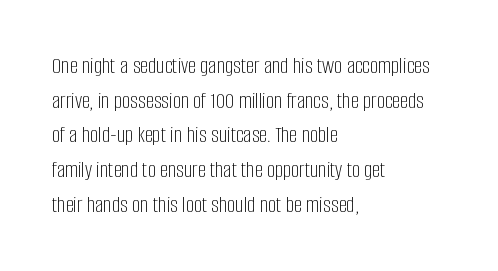
{"italic": "no", "bold": "no", "underline": "no", "align": "left", "line_spacing": "normal", "line_spacing_ratio": 1.51, "letter_spacing": "normal", "letter_spacing_em": 0.0, "glyph_px": 23}
